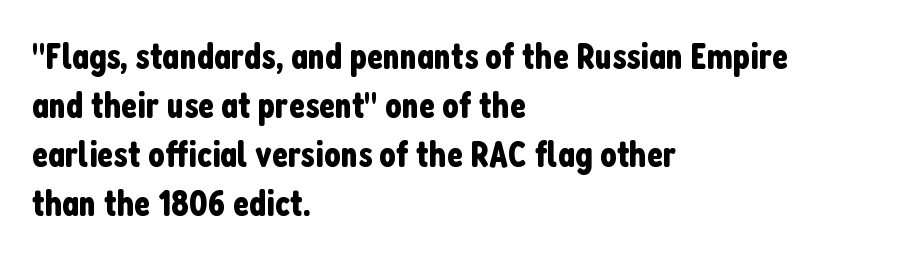
The rendering uses a moderate line-height, typical for paragraphs. Students, note that the glyphs here touch the page at normal intervals. It's the straight-up-and-down kind of type. The string is rendered with underlining switched off. Line starts are locked; line ends wander.
